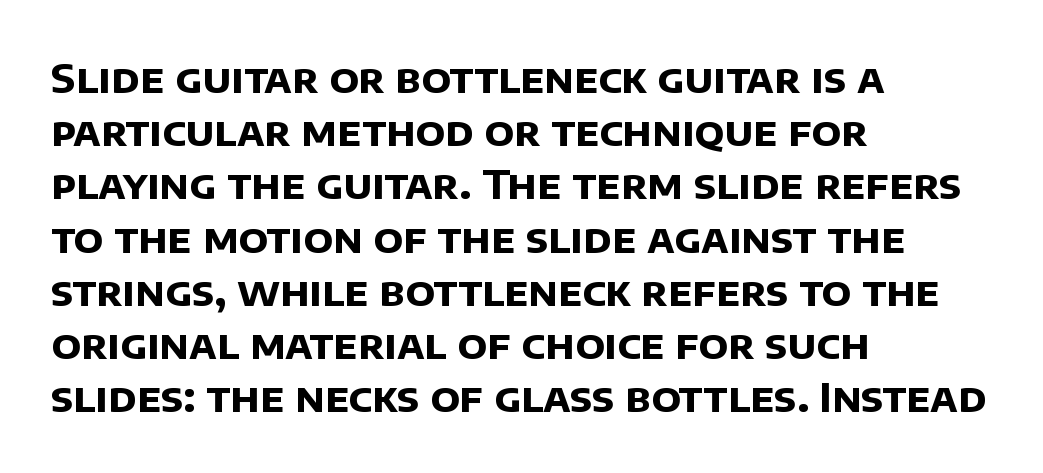
Looks like regular typesetting: each glyph gets only the width it needs. Letters rest on an invisible, unmarked baseline. Summary of weight: heavy, a full bold. To sum up the face: it is a sans, with no serifs. The lines in this sample share a left origin and differ only in where they stop. The tracking reads as untouched default to a designer's eye.
